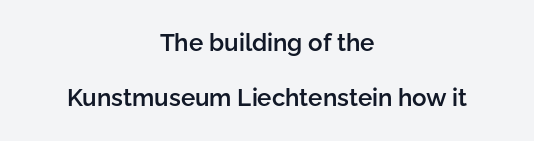
The paragraph has two soft edges and a firm central axis. Baseline-to-baseline distance is far greater than the letter height. The rendering uses a semibold face; strokes are thickened but not to full bold. Lines of text with bare space underneath.
